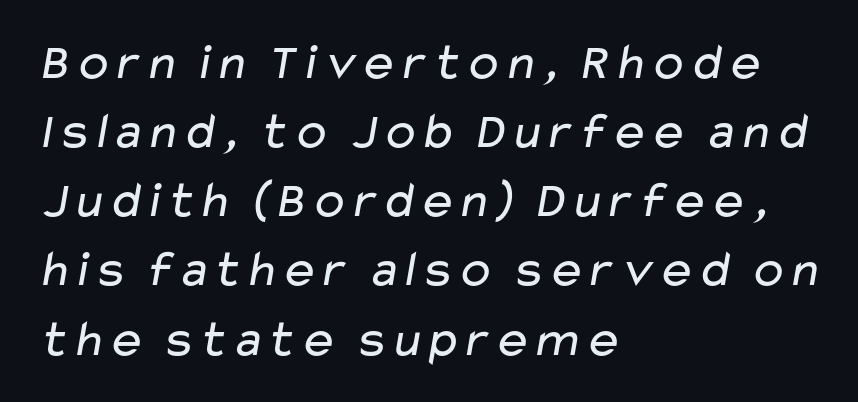
Q: Is the text bold? A: No.
Q: Is the typeface a serif or a sans-serif typeface? A: Sans-serif.
Q: Is the text underlined? A: No.
Q: How is the paragraph aligned? A: Left-aligned.
Q: Is the spacing between letters normal or unusually wide? A: Normal.
Q: Is the spacing between lines tight, normal or loose? A: Normal.
Q: Width (condensed, normal, or wide)? A: Wide.
Q: Stroke contrast? A: Low.
Q: x-height? A: Medium.
Q: Monospaced? A: No.
